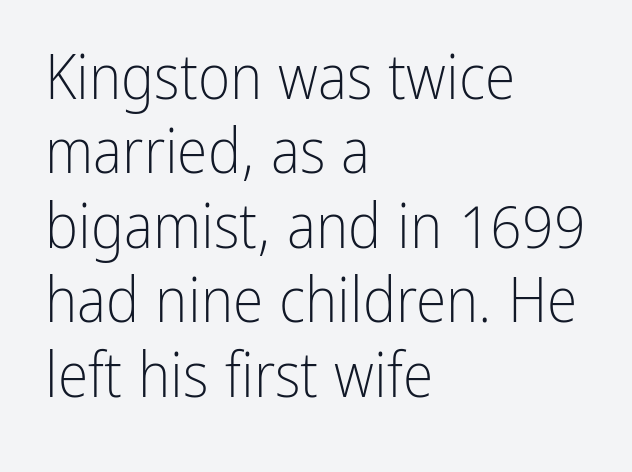
The image shows 62 px light, condensed sans-serif type, upright; set left-aligned, line spacing 1.2x, normal letter spacing, not underlined; low stroke contrast and a medium x-height.
